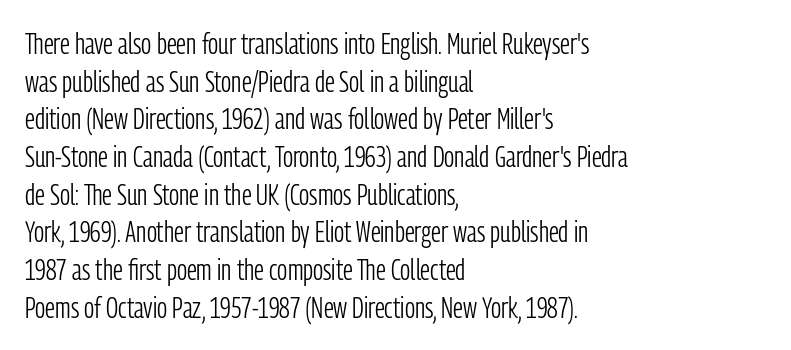
{"serif": "no", "italic": "no", "bold": "no", "weight": "light", "width": "condensed", "stroke_contrast": "low", "x_height": "medium", "monospaced": "no", "underline": "no", "align": "left", "line_spacing": "normal", "line_spacing_ratio": 1.3, "letter_spacing": "normal", "letter_spacing_em": 0.0, "glyph_px": 29}
